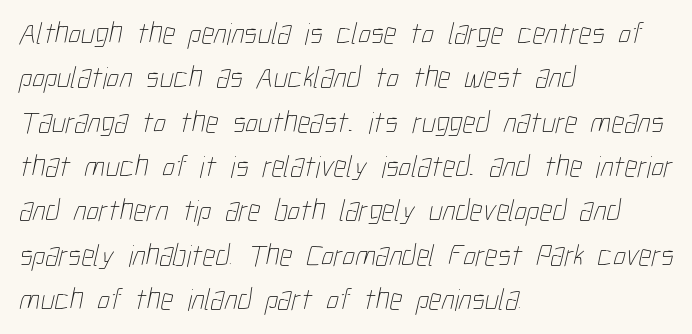
Q: Is the text bold? A: No.
Q: Is the text underlined? A: No.
Q: How is the paragraph aligned? A: Left-aligned.
Q: Is the spacing between letters normal or unusually wide? A: Normal.
Q: Is the spacing between lines tight, normal or loose? A: Normal.
Q: Width (condensed, normal, or wide)? A: Condensed.
Q: Stroke contrast? A: Low.
Q: x-height? A: Medium.
Q: Monospaced? A: No.
